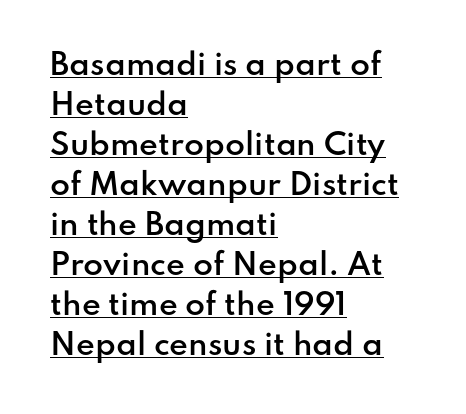
Q: Is the text bold? A: Semi-bold.
Q: Is the text italic (slanted)? A: No, it is upright.
Q: Is the typeface a serif or a sans-serif typeface? A: Sans-serif.
Q: Is the text underlined? A: Yes.
Q: How is the paragraph aligned? A: Left-aligned.
Q: Is the spacing between letters normal or unusually wide? A: Normal.
Q: Is the spacing between lines tight, normal or loose? A: Normal.
Q: Width (condensed, normal, or wide)? A: Normal.
Q: Stroke contrast? A: Low.
Q: x-height? A: Small.
Q: Monospaced? A: No.
